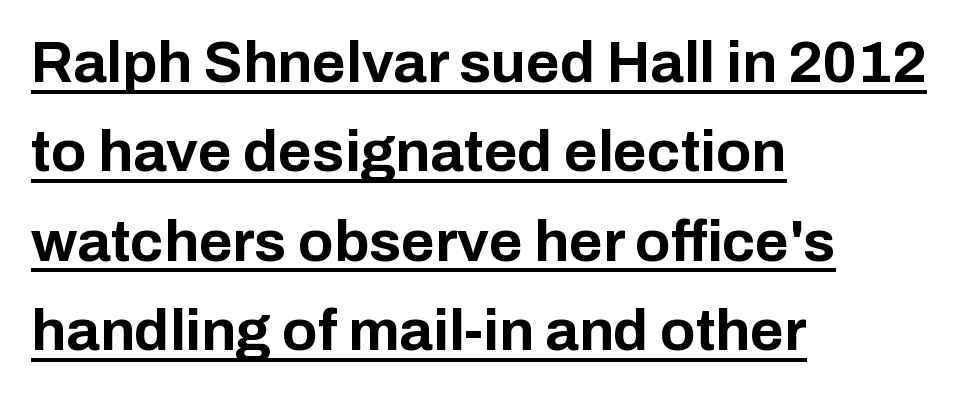
{"serif": "no", "italic": "no", "bold": "yes", "weight": "bold", "width": "normal", "stroke_contrast": "low", "x_height": "medium", "monospaced": "no", "underline": "yes", "align": "left", "line_spacing": "normal", "line_spacing_ratio": 1.54, "letter_spacing": "normal", "letter_spacing_em": 0.0, "glyph_px": 58}
